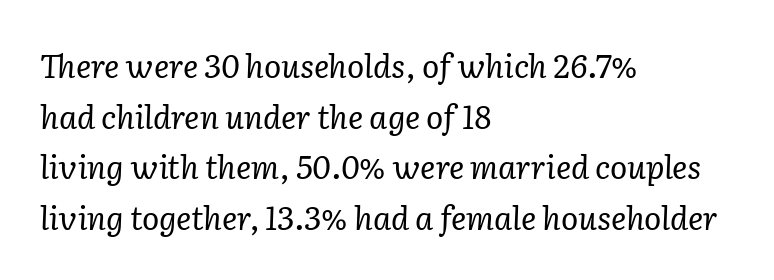
{"serif": "yes", "italic": "yes", "lean": "right", "slant_degrees": 2, "bold": "no", "weight": "regular", "width": "normal", "stroke_contrast": "low", "x_height": "medium", "monospaced": "no", "underline": "no", "align": "left", "line_spacing": "normal", "line_spacing_ratio": 1.58, "letter_spacing": "normal", "letter_spacing_em": 0.0, "glyph_px": 32}
